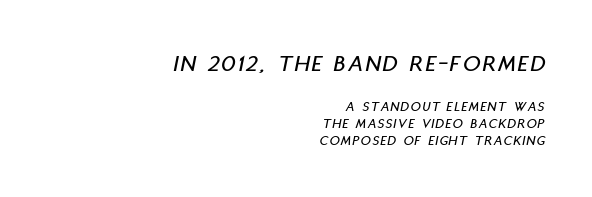
Q: Is the text italic (slanted)? A: Yes, it leans right by about 11 degrees.
Q: Is the text underlined? A: No.
Q: How is the paragraph aligned? A: Right-aligned.
Q: Which block of text is set in a larger size, the first (top) or the second (bottom)? A: The first (top) one.
